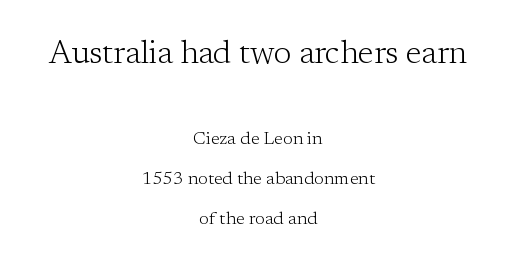
The cut favours lightness, reaching ordinary text weight at its darkest. Examine the stroke ends and you'll spot serifs. Just letters on the line, the space beneath them empty. Note the varied advance widths — an 'i' is clearly narrower than an 'm'.
